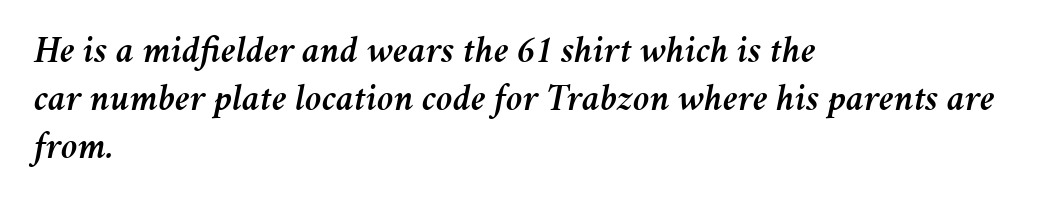
Tracking value appears to be zero — textbook default spacing. Leading matches the norm, producing a regular column. Does the copy run flush right? No — it runs flush left. The lettering tilts uniformly, giving the passage an italic look.
